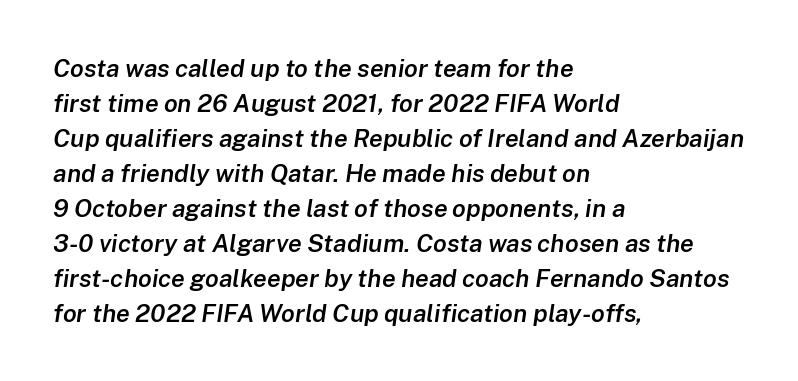
The image shows 25 px text type, italic (leaning right); set left-aligned, normal line spacing (1.4x), normal letter spacing, not underlined.
